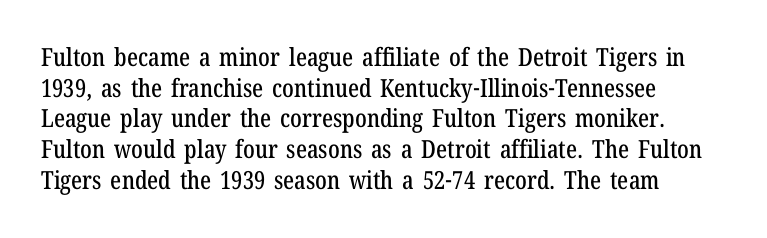
{"italic": "no", "underline": "no", "align": "left", "line_spacing_ratio": 1.23, "letter_spacing": "normal", "letter_spacing_em": 0.0, "glyph_px": 25}
